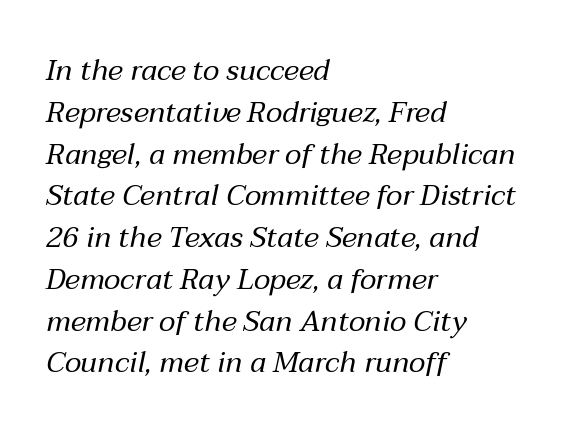
Notice how the passage keeps a crisp vertical edge on the left only. The passage shown is typed in a proportional face where columns would drift. The strip under each line holds only bare page. A quiet, ordinary-to-light weight characterises the typeface.
